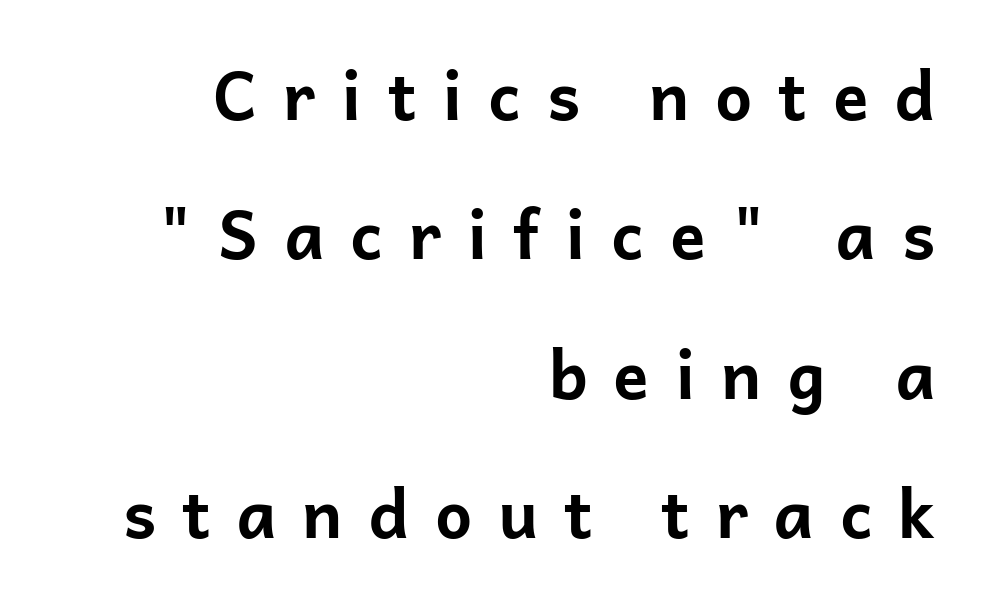
The letters advance in unequal steps, a hallmark of proportional type. Each new line begins a long way beneath the previous one. The type is letterspaced generously, with wide tracking. The words here are not underlined.
